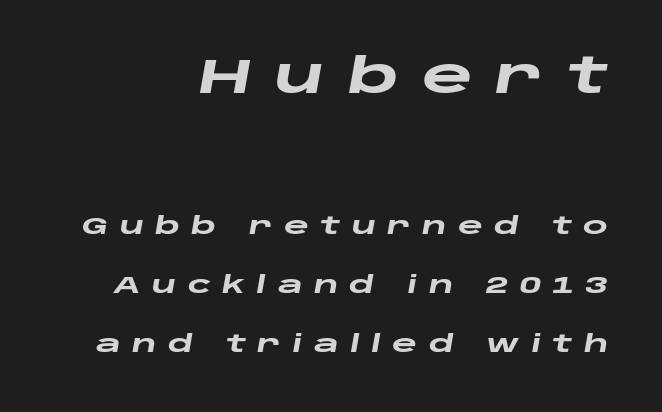
Q: Is the text bold? A: Yes.
Q: Is the text italic (slanted)? A: Yes, it leans right by about 10 degrees.
Q: Is the text underlined? A: No.
Q: How is the paragraph aligned? A: Right-aligned.
Q: Is the spacing between letters normal or unusually wide? A: Unusually wide.
Q: Is the spacing between lines tight, normal or loose? A: Loose.
Q: Which block of text is set in a larger size, the first (top) or the second (bottom)? A: The first (top) one.
Q: Width (condensed, normal, or wide)? A: Wide.
Q: Stroke contrast? A: Low.
Q: x-height? A: Large.
Q: Monospaced? A: No.
